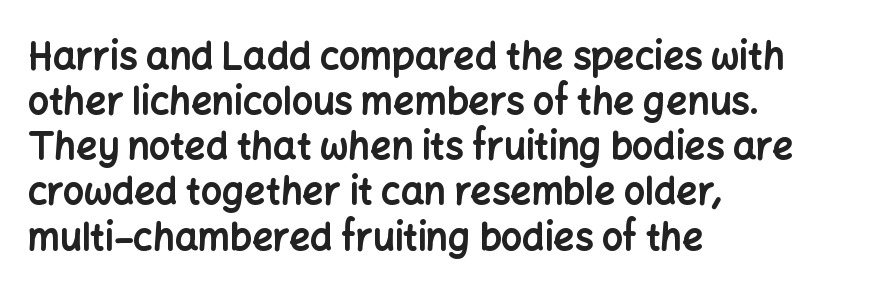
This rendering uses left alignment, leaving the right contour irregular. A typesetter would call this zero additional tracking. The letters stand upright; this is a roman face. Proportional: the letters do not fall into vertical columns.
